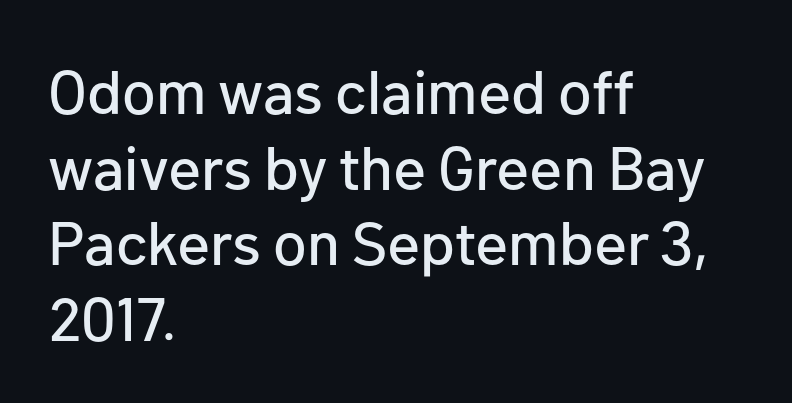
These lines were composed using upright roman letters. Typeset ragged right — the left edge is the straight one. Observe the absence of serifs on each vertical stroke in this sample. The glyphs are unaccompanied by any horizontal stroke below them.
